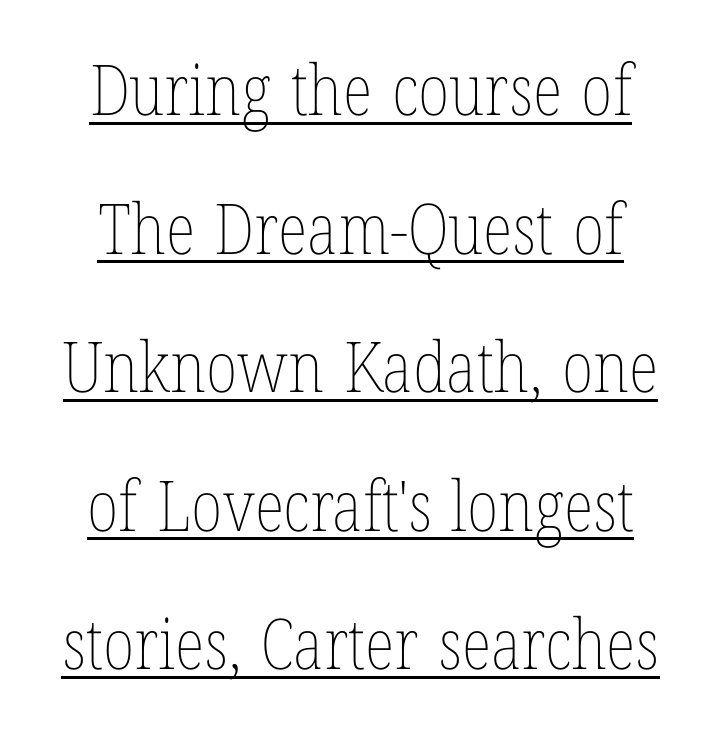
Q: Is the text bold? A: No.
Q: Is the text italic (slanted)? A: No, it is upright.
Q: Is the text underlined? A: Yes.
Q: How is the paragraph aligned? A: Centered.
Q: Is the spacing between letters normal or unusually wide? A: Normal.
Q: Is the spacing between lines tight, normal or loose? A: Loose.
Q: Width (condensed, normal, or wide)? A: Condensed.
Q: Stroke contrast? A: Low.
Q: x-height? A: Medium.
Q: Monospaced? A: No.
